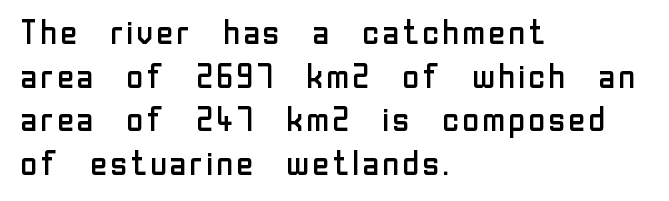
Q: Is the text bold? A: No.
Q: Is the text italic (slanted)? A: No, it is upright.
Q: Is the typeface a serif or a sans-serif typeface? A: Sans-serif.
Q: Is the text underlined? A: No.
Q: How is the paragraph aligned? A: Left-aligned.
Q: Is the spacing between letters normal or unusually wide? A: Normal.
Q: Is the spacing between lines tight, normal or loose? A: Normal.
Q: Width (condensed, normal, or wide)? A: Normal.
Q: Stroke contrast? A: Low.
Q: x-height? A: Medium.
Q: Monospaced? A: No.
